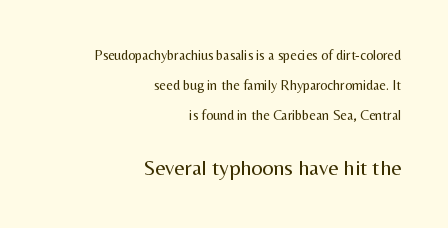
The image shows 22 px text type, upright; set right-aligned, loose line spacing (2.13x), normal letter spacing, not underlined; the second (bottom) block is 1.57x larger.
